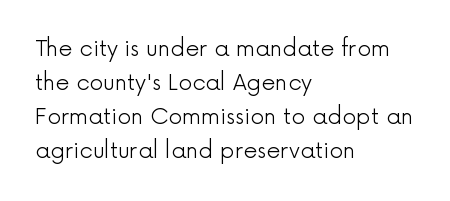
The image shows 22 px text type, upright; set left-aligned, normal line spacing (1.55x), normal letter spacing, not underlined.
